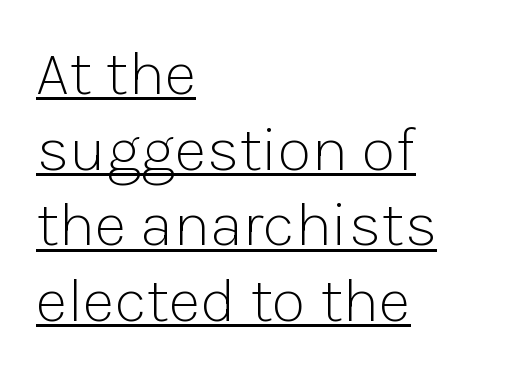
Q: Is the text bold? A: No.
Q: Is the text italic (slanted)? A: No, it is upright.
Q: Is the typeface a serif or a sans-serif typeface? A: Sans-serif.
Q: Is the text underlined? A: Yes.
Q: How is the paragraph aligned? A: Left-aligned.
Q: Is the spacing between letters normal or unusually wide? A: Normal.
Q: Width (condensed, normal, or wide)? A: Normal.
Q: Stroke contrast? A: Low.
Q: x-height? A: Medium.
Q: Monospaced? A: No.
